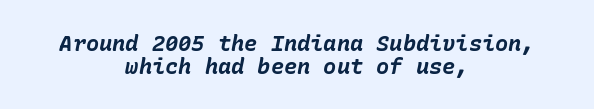
Both edges are ragged and mirror each other, which tells us the setting is centered. The line texture is even and compact thanks to regular tracking. Descenders are the only things crossing below the line. Does the leading feel generous? Not at all — it's pinched. Does the lettering tilt? It does — this is italic. Emphasis by weight is at full strength: bold.
